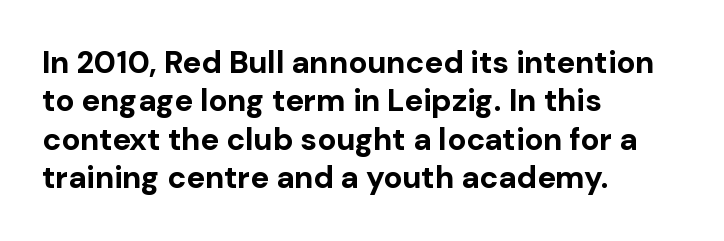
Inter-character spacing is left at the font's built-in metrics. This sample has the flowing, uneven cadence of proportional lettering. The specimen omits any rule beneath the text block's lines. This rendering employs a face without finishing strokes, i.e., a sans-serif.
